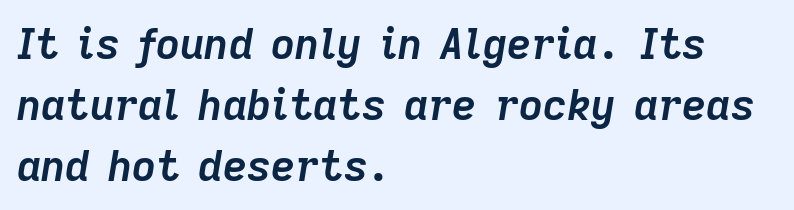
Compared with ordinary roman type, these characters are visibly tilted. Students, this is bold: see how much ink each stroke carries. The tracking reads as untouched default to a designer's eye. Nobody drew a line under any word here.
